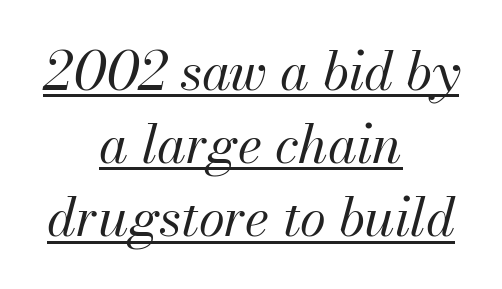
The image shows 53 px regular-weight type, italic (leaning right); set centered, normal line spacing (1.38x), normal letter spacing, underlined; medium stroke contrast and a small x-height.
